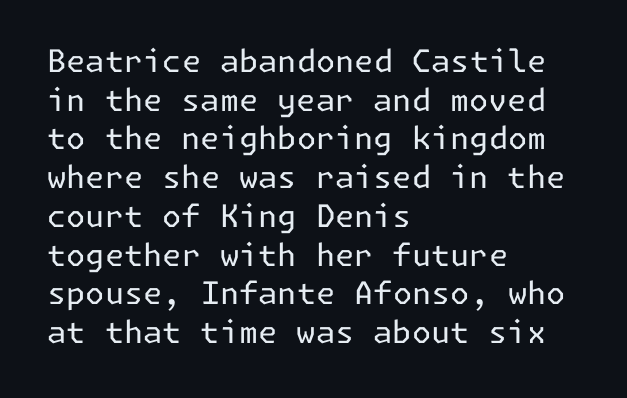
Tracking here is standard; glyphs follow each other at the usual distance. Teacher's note: observe the even left margin — that is flush-left alignment. No extra ink here — the face is not bold. Unmarked baselines from the first word to the last. Stroke terminals: plain, sans-serif.
